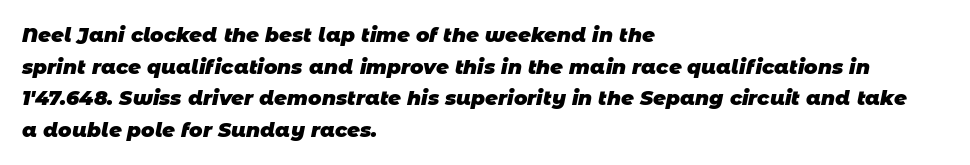
{"bold": "yes", "underline": "no", "align": "left", "line_spacing": "normal", "line_spacing_ratio": 1.58, "letter_spacing": "normal", "letter_spacing_em": 0.0, "glyph_px": 20}
